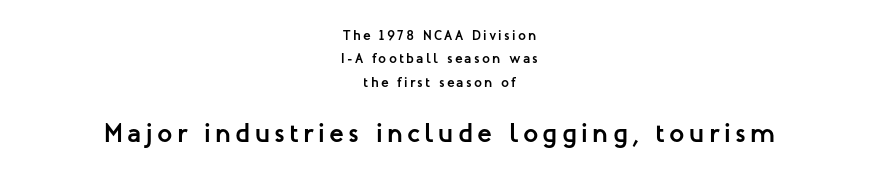
The image shows 27 px bold type, upright; set centered, normal line spacing (1.67x), not underlined; the second (bottom) block is 1.93x larger.
